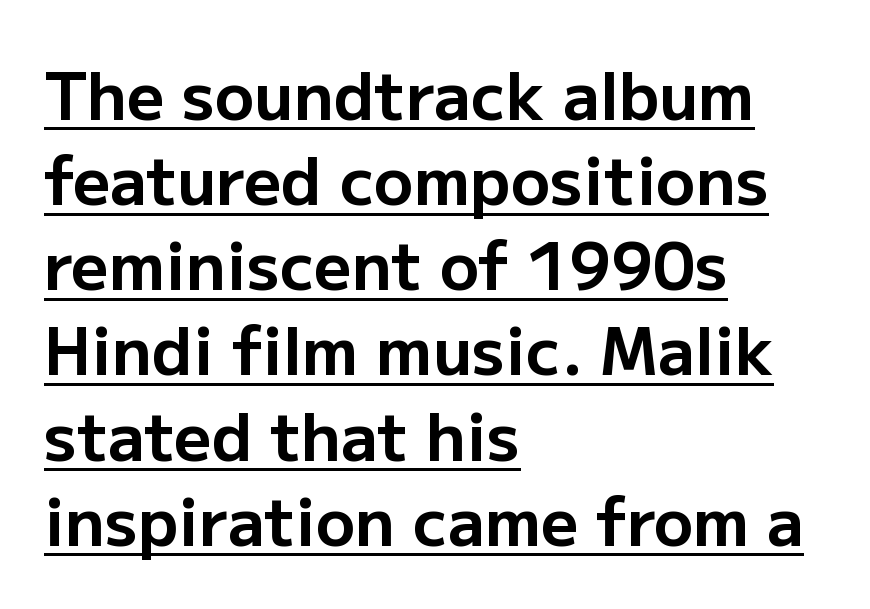
Q: Is the text bold? A: Yes.
Q: Is the text italic (slanted)? A: No, it is upright.
Q: Is the typeface a serif or a sans-serif typeface? A: Sans-serif.
Q: Is the text underlined? A: Yes.
Q: How is the paragraph aligned? A: Left-aligned.
Q: Is the spacing between letters normal or unusually wide? A: Normal.
Q: Is the spacing between lines tight, normal or loose? A: Normal.
Q: Width (condensed, normal, or wide)? A: Normal.
Q: Stroke contrast? A: Low.
Q: x-height? A: Medium.
Q: Monospaced? A: No.
